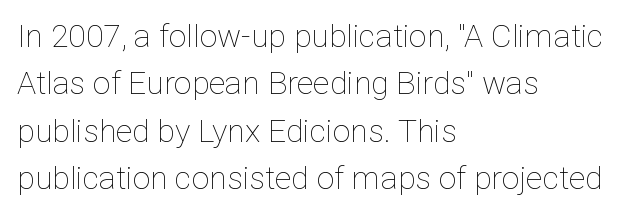
The image shows 32 px thin type, upright; set left-aligned, normal line spacing (1.48x), normal letter spacing, not underlined; low stroke contrast and a medium x-height.
